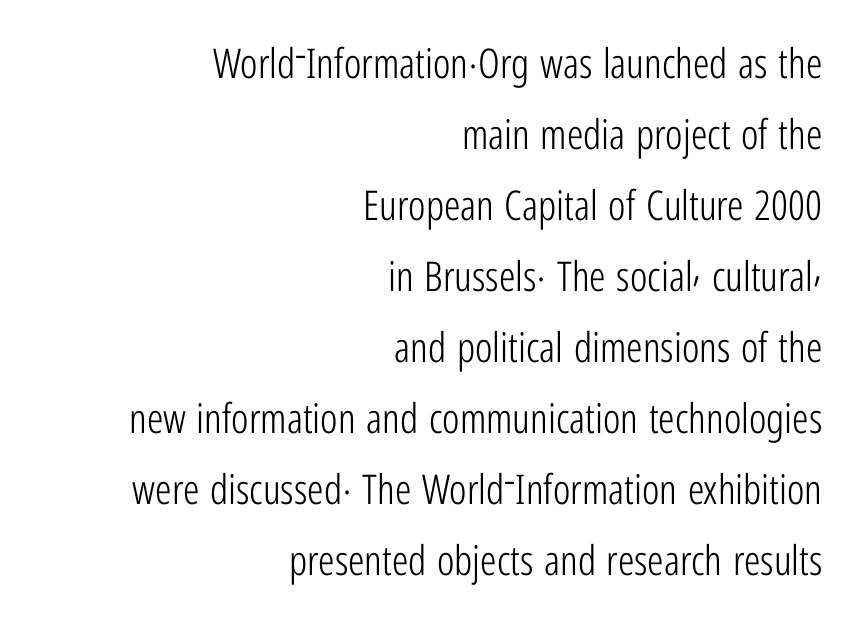
Q: Is the text bold? A: No.
Q: Is the text italic (slanted)? A: No, it is upright.
Q: Is the typeface a serif or a sans-serif typeface? A: Sans-serif.
Q: Is the text underlined? A: No.
Q: How is the paragraph aligned? A: Right-aligned.
Q: Is the spacing between letters normal or unusually wide? A: Normal.
Q: Width (condensed, normal, or wide)? A: Condensed.
Q: Stroke contrast? A: Low.
Q: x-height? A: Medium.
Q: Monospaced? A: No.
